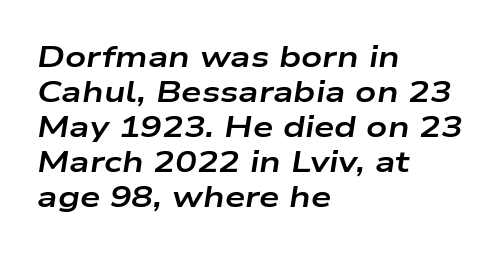
{"italic": "yes", "lean": "right", "slant_degrees": 9, "bold": "yes", "weight": "bold", "width": "wide", "stroke_contrast": "low", "x_height": "medium", "monospaced": "no", "underline": "no", "align": "left", "line_spacing_ratio": 1.21, "letter_spacing": "normal", "letter_spacing_em": 0.0, "glyph_px": 29}
